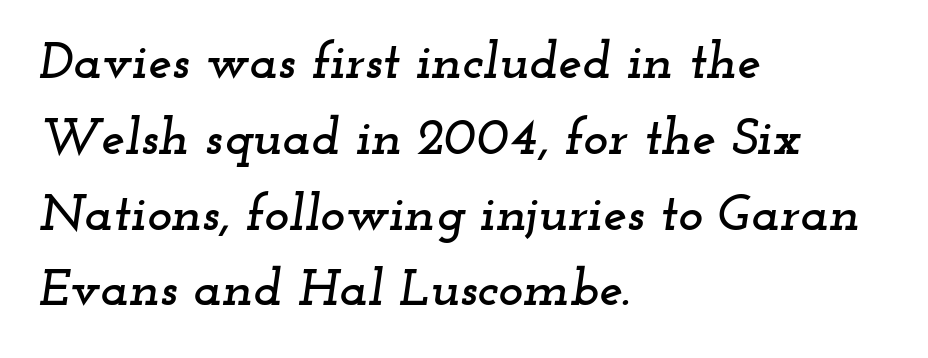
Q: Is the text italic (slanted)? A: Yes, it leans right by about 12 degrees.
Q: Is the typeface a serif or a sans-serif typeface? A: Serif.
Q: Is the text underlined? A: No.
Q: How is the paragraph aligned? A: Left-aligned.
Q: Is the spacing between letters normal or unusually wide? A: Normal.
Q: Is the spacing between lines tight, normal or loose? A: Normal.
Q: Width (condensed, normal, or wide)? A: Wide.
Q: Stroke contrast? A: Low.
Q: x-height? A: Small.
Q: Monospaced? A: No.
